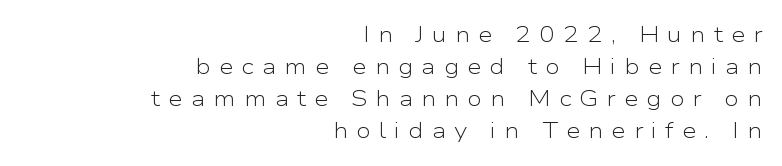
{"italic": "no", "bold": "no", "underline": "no", "align": "right", "line_spacing": "normal", "line_spacing_ratio": 1.52, "letter_spacing": "wide", "letter_spacing_em": 0.39, "glyph_px": 21}
